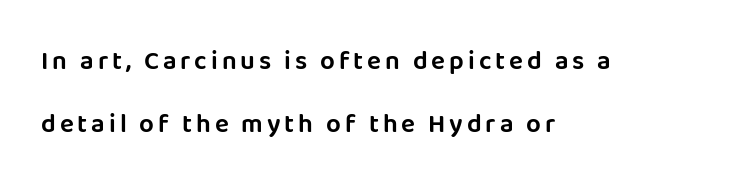
The image shows 26 px text type, upright; set left-aligned, loose line spacing (2.41x), not underlined.
